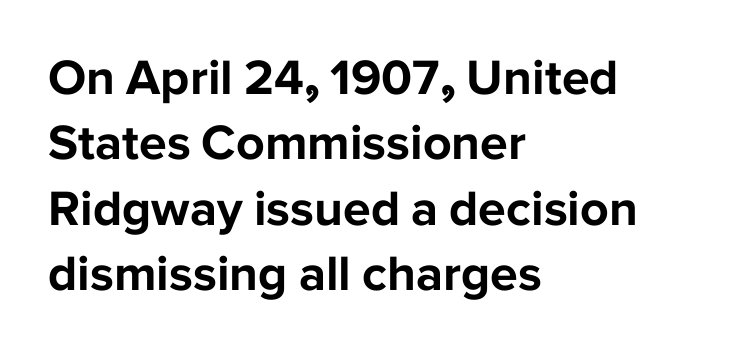
{"serif": "no", "italic": "no", "bold": "yes", "weight": "bold", "width": "normal", "stroke_contrast": "low", "x_height": "medium", "monospaced": "no", "underline": "no", "align": "left", "line_spacing": "normal", "line_spacing_ratio": 1.31, "letter_spacing": "normal", "letter_spacing_em": 0.0, "glyph_px": 50}
